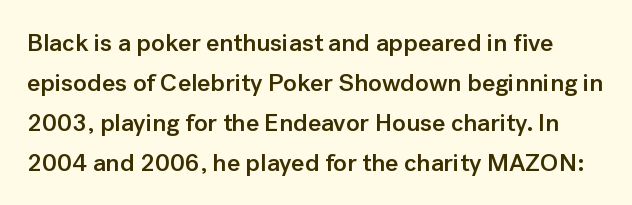
Compared with typical paragraphs, the rows here are spaced about the same. Glance below the letters and you will spot only blank space. The letterforms sit shoulder to shoulder at normal distance. The axis of the letterforms is exactly vertical. Typesetter's note: demi weight, one step under bold.
